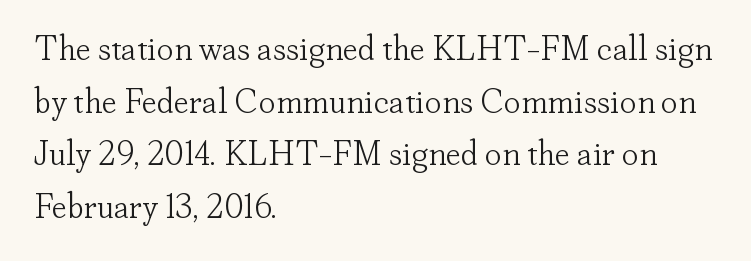
The gap between lines stays unmarked. The typeface has the unassuming heft of standard copy or less. In terms of posture, this sample is upright. These lines stack with their left ends in a neat column.
